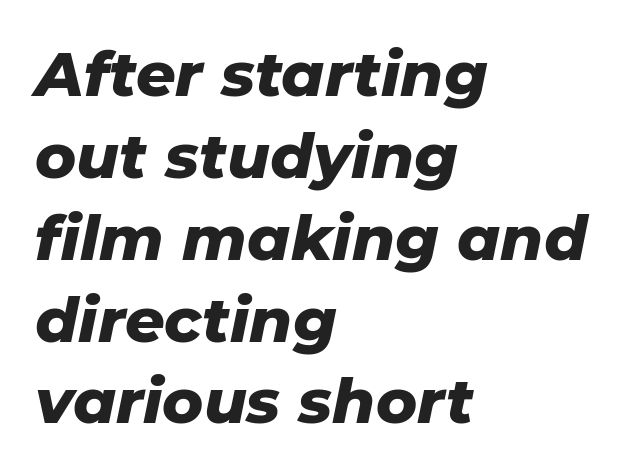
Q: Is the text bold? A: Yes.
Q: Is the text italic (slanted)? A: Yes, it leans right by about 11 degrees.
Q: Is the text underlined? A: No.
Q: How is the paragraph aligned? A: Left-aligned.
Q: Is the spacing between letters normal or unusually wide? A: Normal.
Q: Is the spacing between lines tight, normal or loose? A: Normal.
Q: Width (condensed, normal, or wide)? A: Normal.
Q: Stroke contrast? A: Low.
Q: x-height? A: Medium.
Q: Monospaced? A: No.
